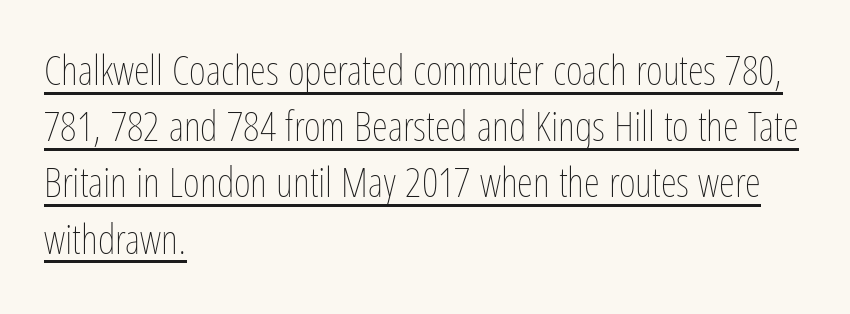
Q: Is the text bold? A: No.
Q: Is the text italic (slanted)? A: No, it is upright.
Q: Is the text underlined? A: Yes.
Q: How is the paragraph aligned? A: Left-aligned.
Q: Is the spacing between letters normal or unusually wide? A: Normal.
Q: Is the spacing between lines tight, normal or loose? A: Normal.
Q: Width (condensed, normal, or wide)? A: Condensed.
Q: Stroke contrast? A: Low.
Q: x-height? A: Medium.
Q: Monospaced? A: No.
